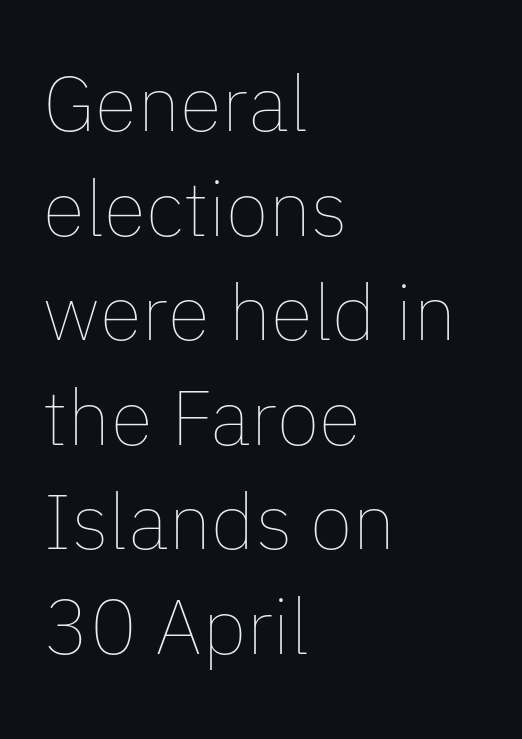
Q: Is the text bold? A: No.
Q: Is the text italic (slanted)? A: No, it is upright.
Q: Is the text underlined? A: No.
Q: How is the paragraph aligned? A: Left-aligned.
Q: Is the spacing between letters normal or unusually wide? A: Normal.
Q: Is the spacing between lines tight, normal or loose? A: Normal.
Q: Width (condensed, normal, or wide)? A: Normal.
Q: Stroke contrast? A: Low.
Q: x-height? A: Medium.
Q: Monospaced? A: No.
